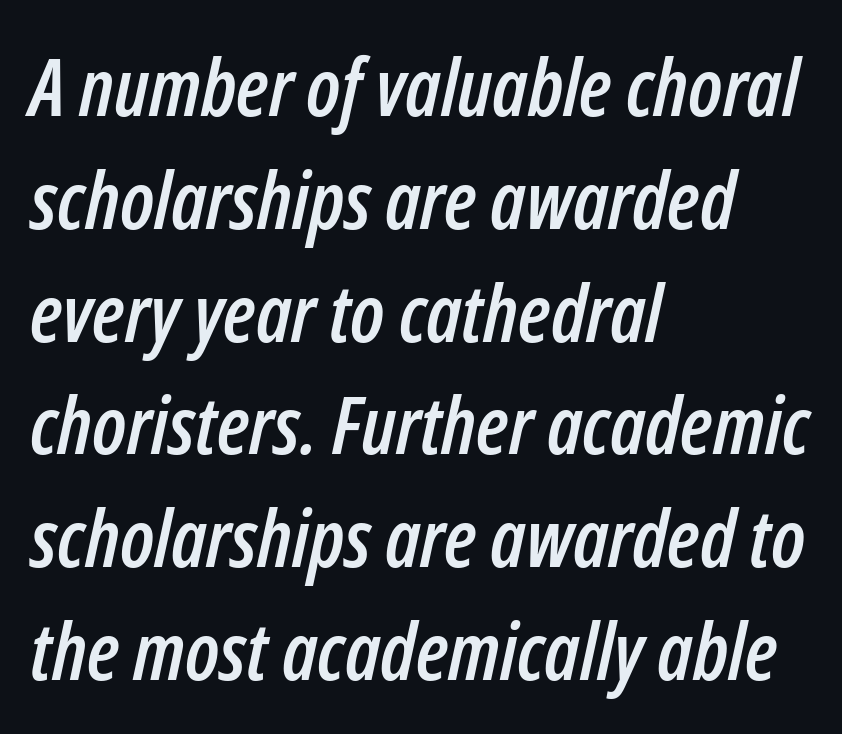
{"italic": "yes", "lean": "right", "slant_degrees": 12, "width": "condensed", "stroke_contrast": "low", "x_height": "medium", "monospaced": "no", "underline": "no", "align": "left", "line_spacing": "normal", "line_spacing_ratio": 1.41, "letter_spacing": "normal", "letter_spacing_em": 0.0, "glyph_px": 80}
